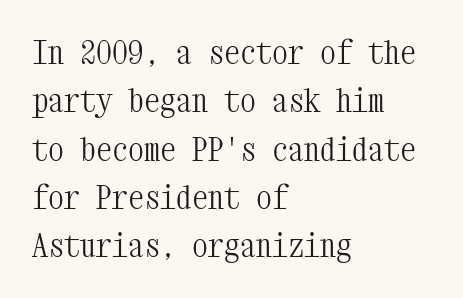
Q: Is the text bold? A: No.
Q: Is the text italic (slanted)? A: No, it is upright.
Q: Is the typeface a serif or a sans-serif typeface? A: Serif.
Q: Is the text underlined? A: No.
Q: How is the paragraph aligned? A: Left-aligned.
Q: Is the spacing between letters normal or unusually wide? A: Normal.
Q: Is the spacing between lines tight, normal or loose? A: Normal.
Q: Width (condensed, normal, or wide)? A: Condensed.
Q: Stroke contrast? A: Medium.
Q: x-height? A: Medium.
Q: Monospaced? A: Yes.
